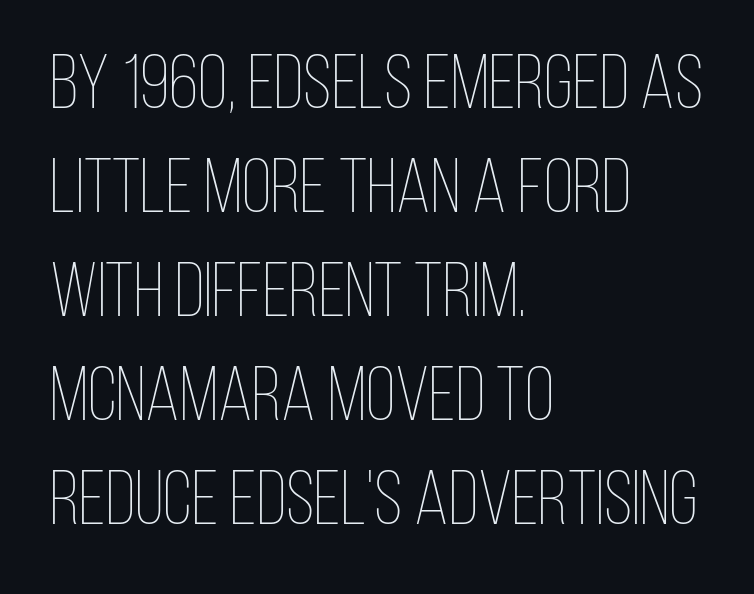
Q: Is the text bold? A: No.
Q: Is the text italic (slanted)? A: No, it is upright.
Q: Is the text underlined? A: No.
Q: How is the paragraph aligned? A: Left-aligned.
Q: Is the spacing between letters normal or unusually wide? A: Normal.
Q: Is the spacing between lines tight, normal or loose? A: Normal.
Q: Width (condensed, normal, or wide)? A: Condensed.
Q: Stroke contrast? A: Low.
Q: x-height? A: Large.
Q: Monospaced? A: No.
